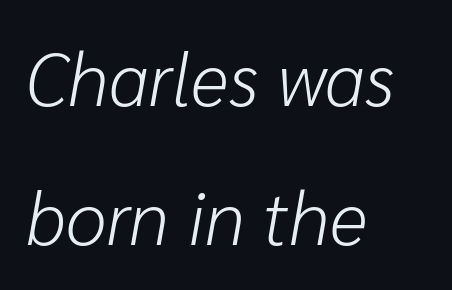
No word sits above an underline. Proportional: the letters do not fall into vertical columns. A typesetter would mark this as italic. Alignment: flush left. There is no visible air inserted between adjacent glyphs.
